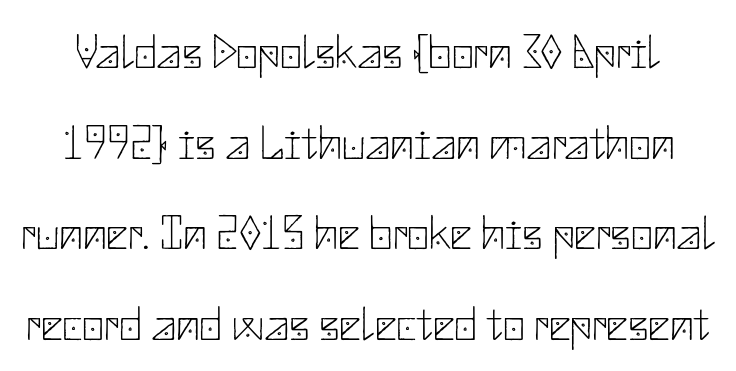
The image shows 48 px thin sans-serif type, upright; set line spacing 1.89x, normal letter spacing, not underlined; low stroke contrast and a small x-height.
